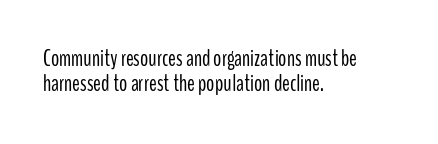
Q: Is the text bold? A: No.
Q: Is the text italic (slanted)? A: No, it is upright.
Q: Is the text underlined? A: No.
Q: How is the paragraph aligned? A: Left-aligned.
Q: Is the spacing between letters normal or unusually wide? A: Normal.
Q: Is the spacing between lines tight, normal or loose? A: Tight.
